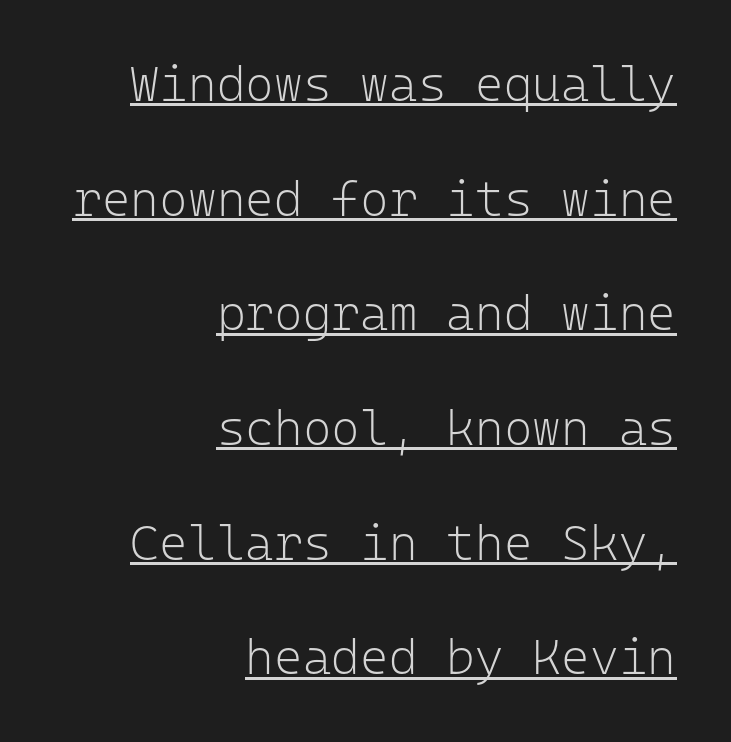
{"serif": "no", "italic": "no", "bold": "no", "weight": "light", "width": "normal", "stroke_contrast": "low", "x_height": "medium", "monospaced": "yes", "underline": "yes", "align": "right", "line_spacing": "loose", "line_spacing_ratio": 2.34, "letter_spacing": "normal", "letter_spacing_em": 0.0, "glyph_px": 49}
